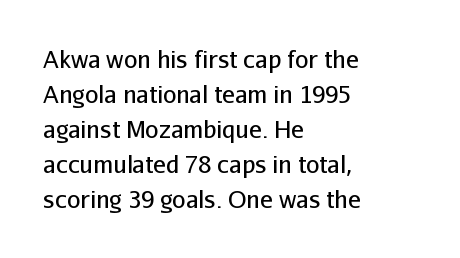
No word sits above an underline. This is the regular roman posture of the typeface. The lines in this sample share a left origin and differ only in where they stop. Successive baselines arrive at the customary interval.
